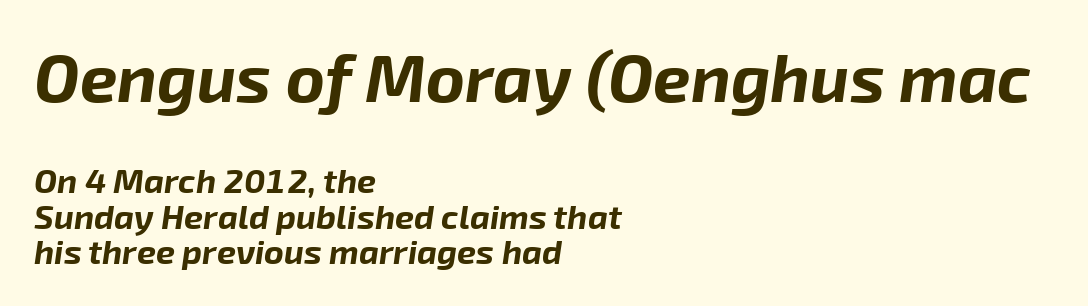
The image shows 67 px bold type, italic (leaning right); set left-aligned, tight line spacing (1.05x), normal letter spacing, not underlined; the first (top) block is 1.97x larger; low stroke contrast and a medium x-height.
